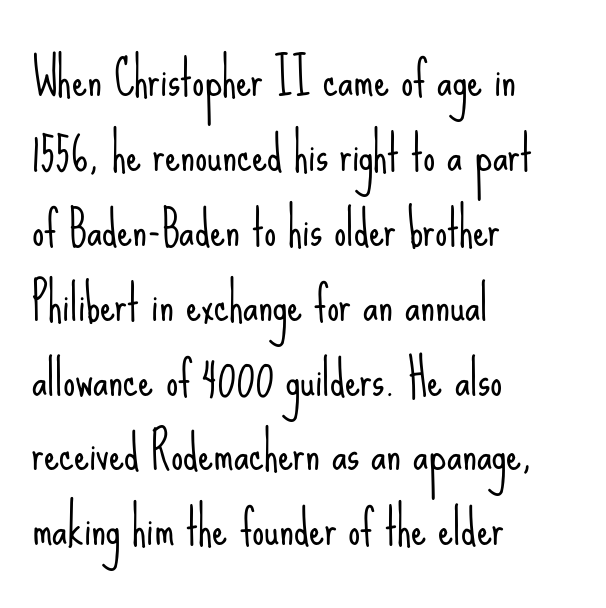
No letter is thick-stroked: the sample isn't bold. This rendering uses left alignment, leaving the right contour irregular. Check under the words: just untouched page. Does the type have serifs? No, each stem ends abruptly. The face used here is proportionally spaced, like ordinary book or web type. In terms of letterspacing, this is plain default setting.
